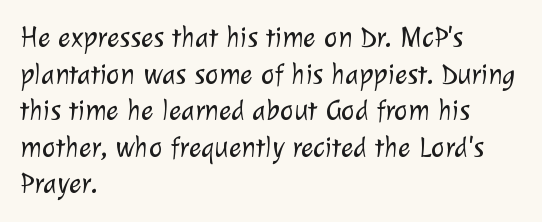
Q: Is the text bold? A: No.
Q: Is the typeface a serif or a sans-serif typeface? A: Sans-serif.
Q: Is the text underlined? A: No.
Q: How is the paragraph aligned? A: Left-aligned.
Q: Is the spacing between letters normal or unusually wide? A: Normal.
Q: Is the spacing between lines tight, normal or loose? A: Normal.
Q: Width (condensed, normal, or wide)? A: Normal.
Q: Stroke contrast? A: Low.
Q: x-height? A: Medium.
Q: Monospaced? A: No.
